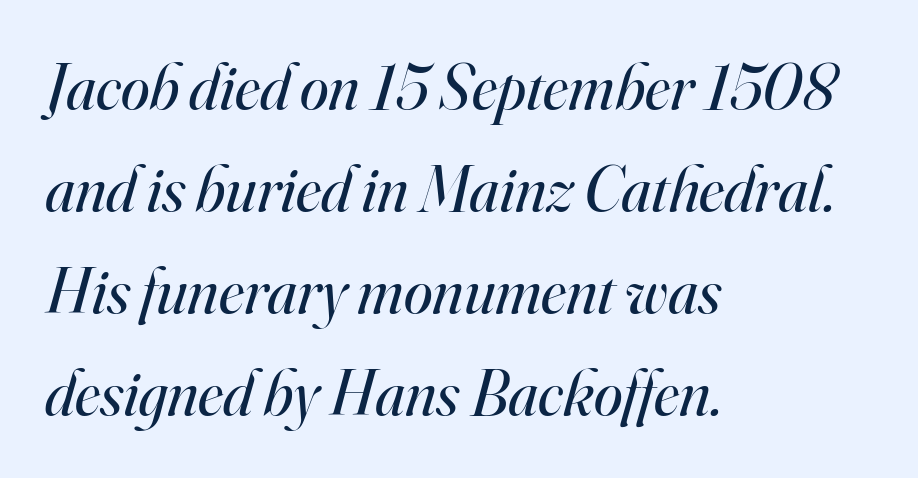
Between one letter and the next there's only the usual sliver of space. Every character sits at an angle, as italics do. Anything drawn beneath the words? Only blank space. Does the type have serifs? Yes, each stem ends in a small foot. Compared with typical paragraphs, the rows here are spaced about the same.
